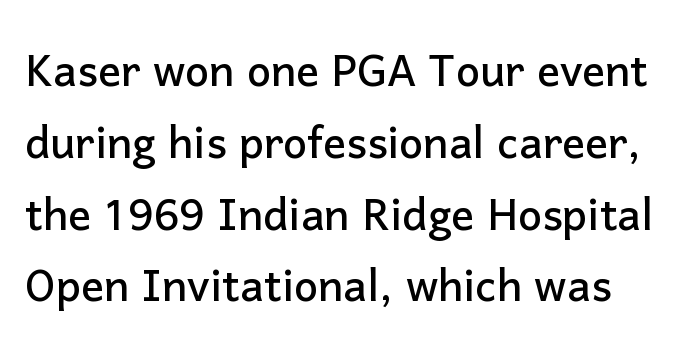
The image shows 57 px sans-serif type, upright; set normal line spacing (1.26x), normal letter spacing, not underlined; low stroke contrast and a medium x-height.
